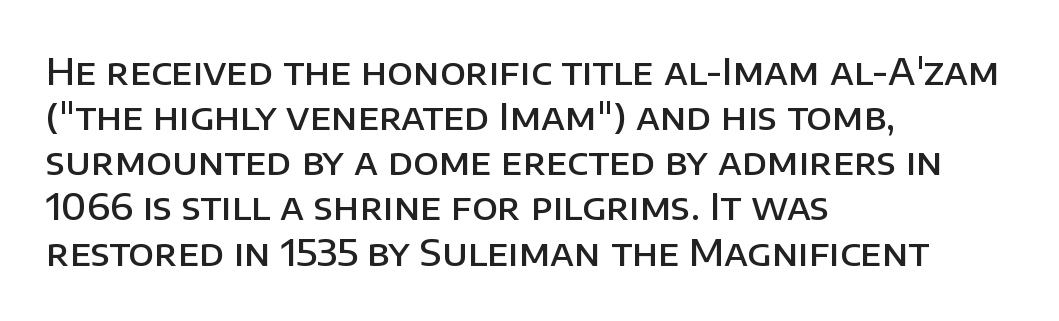
{"serif": "no", "italic": "no", "bold": "semi", "weight": "semibold", "width": "normal", "stroke_contrast": "low", "x_height": "large", "monospaced": "no", "underline": "no", "align": "left", "line_spacing_ratio": 1.22, "letter_spacing": "normal", "letter_spacing_em": 0.0, "glyph_px": 37}
